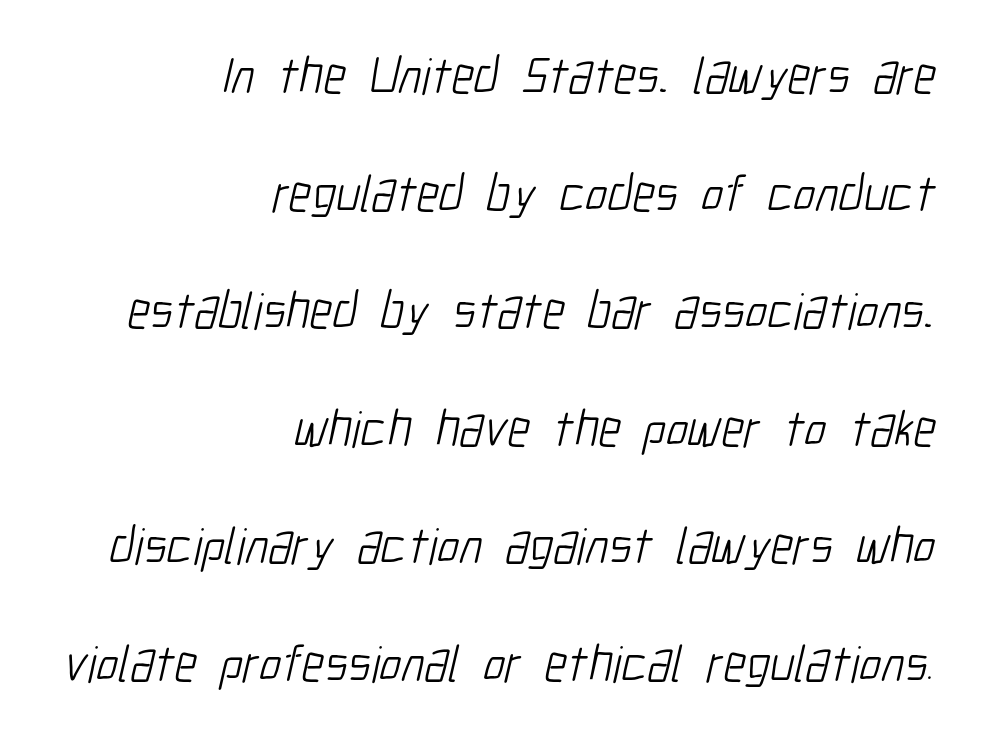
{"serif": "no", "bold": "no", "weight": "light", "width": "condensed", "stroke_contrast": "low", "x_height": "medium", "monospaced": "no", "underline": "no", "align": "right", "line_spacing": "loose", "line_spacing_ratio": 2.26, "letter_spacing": "normal", "letter_spacing_em": 0.0, "glyph_px": 52}
